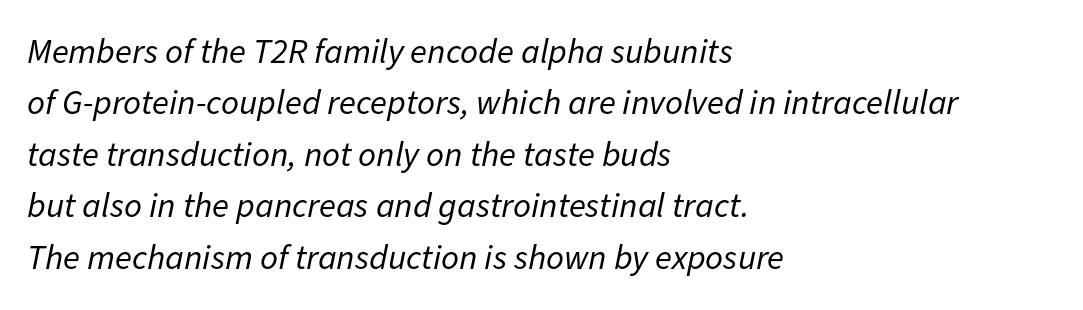
This sample uses plain, unmodified letter spacing. The letters advance in unequal steps, a hallmark of proportional type. The whole block is typeset with a tilt. Stroke thickness stays within the range of a standard reading face or lighter.
